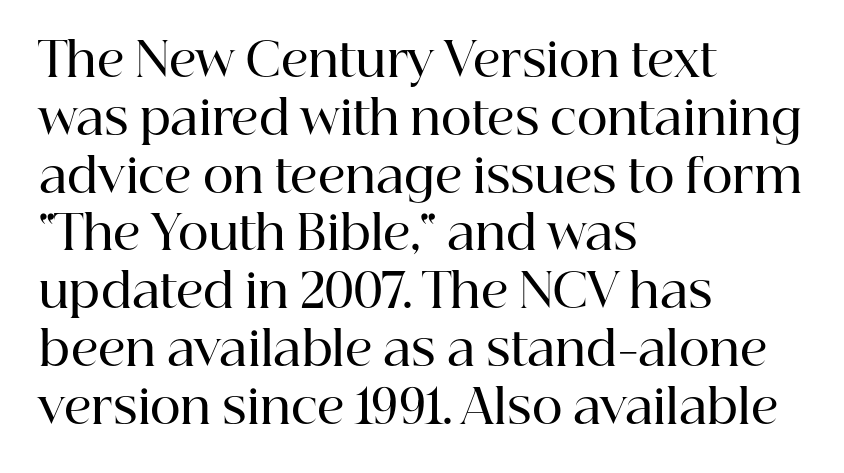
The image shows 47 px semibold serif type, upright; set left-aligned, line spacing 1.23x, normal letter spacing, not underlined; high stroke contrast and a medium x-height.
